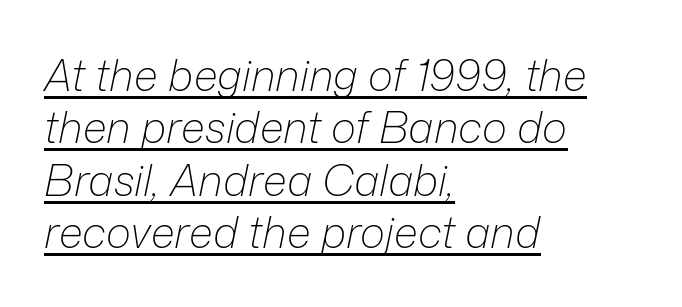
Check the space under the baseline: a stroke is drawn there. This rendering leaves character spacing at its baseline value. Style check: oblique. Horizontal alignment here is leftward, the default for most running prose. Is this a heavy cut? Hardly; it is regular or lighter. A typesetter would call this proportional, since set widths differ per character.
